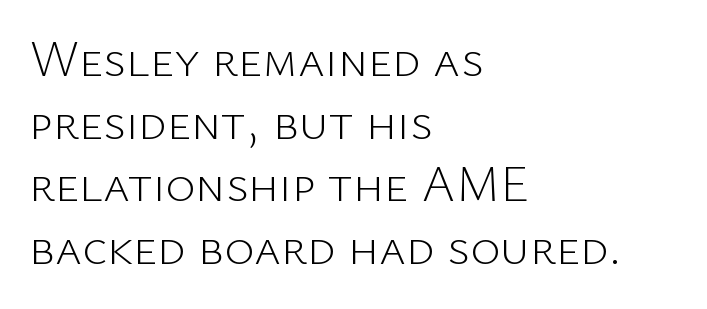
Check the space under the baseline: it is left empty. Weight class: somewhere from thin through regular. Notice how the passage keeps a crisp vertical edge on the left only. Italic: no, the glyphs are upright roman. This sample has the flowing, uneven cadence of proportional lettering.
